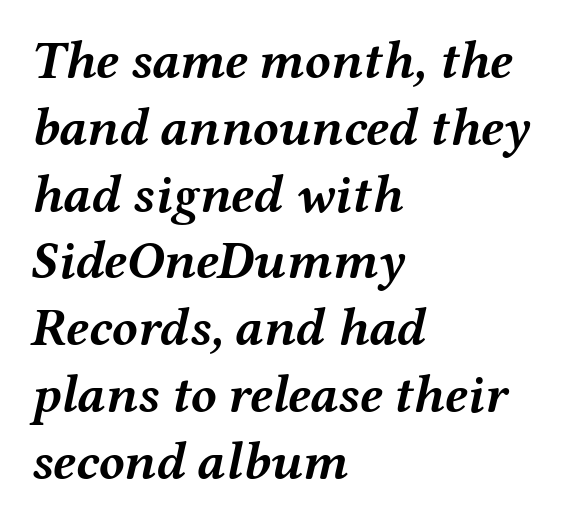
Q: Is the text bold? A: Yes.
Q: Is the text italic (slanted)? A: Yes, it leans right by about 12 degrees.
Q: Is the text underlined? A: No.
Q: How is the paragraph aligned? A: Left-aligned.
Q: Is the spacing between letters normal or unusually wide? A: Normal.
Q: Is the spacing between lines tight, normal or loose? A: Normal.
Q: Width (condensed, normal, or wide)? A: Wide.
Q: Stroke contrast? A: Medium.
Q: x-height? A: Medium.
Q: Monospaced? A: No.
